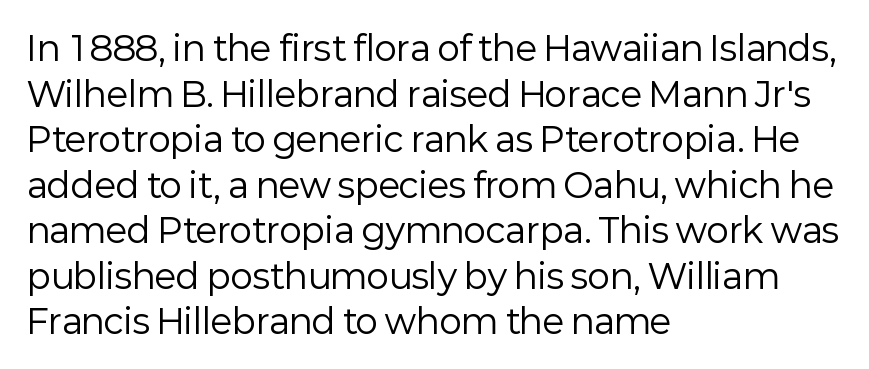
The image shows 34 px regular-weight sans-serif type, upright; set left-aligned, normal line spacing (1.34x), normal letter spacing, not underlined; low stroke contrast and a medium x-height.
